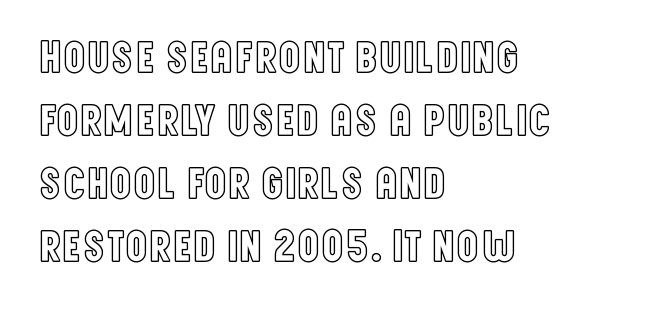
Characters remain perfectly vertical along every line. The letters advance in unequal steps, a hallmark of proportional type. The lines sit at an ordinary, default distance from one another. Layout note: lines flush left. A typesetter would call this zero additional tracking.
